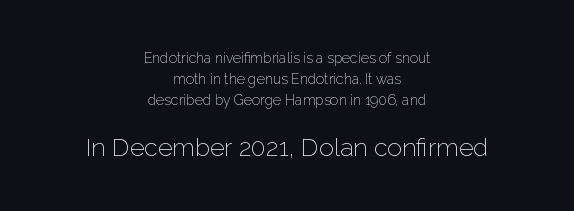
The rag falls on both sides of this text block equally. Quick note: interline space is typical. No italicization has been applied; the sample stays upright. The tracking reads as untouched default to a designer's eye. The letterforms sit at book weight or below. The passage shown begins with its smaller block and ends with its larger one.
